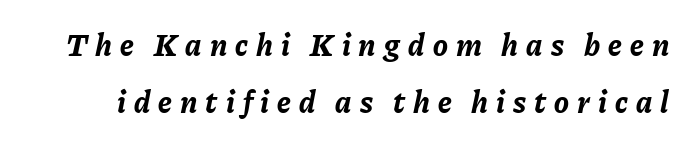
A bare baseline throughout the passage. A typesetter would call this proportional, since set widths differ per character. Compared with ordinary roman type, these characters are visibly tilted. How heavy is the stroke? Heavy — this is a bold.
